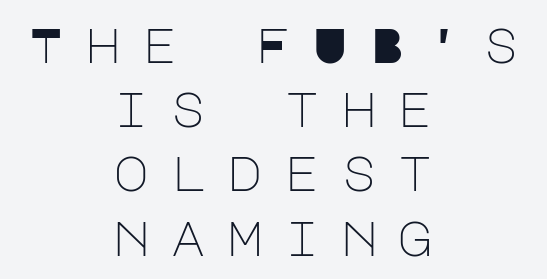
The image shows 49 px light sans-serif type, upright; set centered, normal line spacing (1.31x), unusually wide letter spacing (+0.42 em), not underlined; low stroke contrast and a large x-height.
